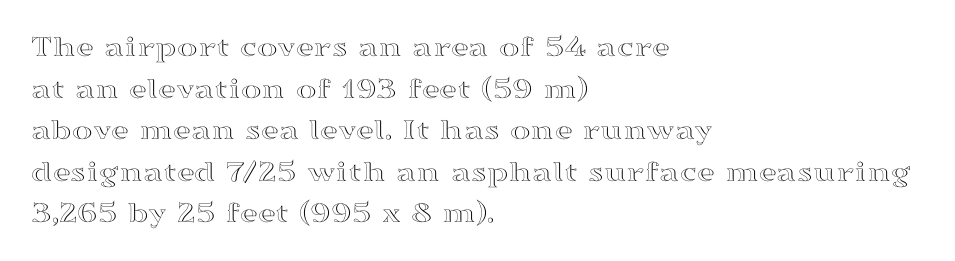
Q: Is the text italic (slanted)? A: No, it is upright.
Q: Is the text underlined? A: No.
Q: How is the paragraph aligned? A: Left-aligned.
Q: Is the spacing between letters normal or unusually wide? A: Normal.
Q: Is the spacing between lines tight, normal or loose? A: Normal.
Q: Width (condensed, normal, or wide)? A: Wide.
Q: x-height? A: Medium.
Q: Monospaced? A: No.
